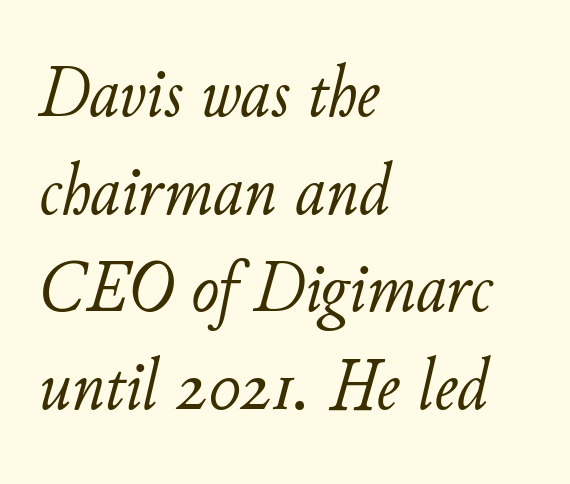
Q: Is the text bold? A: No.
Q: Is the text italic (slanted)? A: Yes, it leans right by about 11 degrees.
Q: Is the text underlined? A: No.
Q: How is the paragraph aligned? A: Left-aligned.
Q: Is the spacing between letters normal or unusually wide? A: Normal.
Q: Is the spacing between lines tight, normal or loose? A: Normal.
Q: Width (condensed, normal, or wide)? A: Normal.
Q: Stroke contrast? A: Low.
Q: x-height? A: Small.
Q: Monospaced? A: No.
